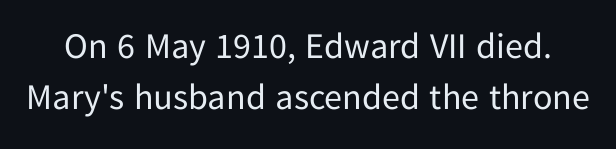
The zone under the glyphs is completely vacant. A typesetter would call this leading conventional body-copy spacing. Look at the tracking — it's just the regular setting, nothing added. Is this a heavy cut? Hardly; it is regular or lighter. Rendered with straight, roman letterforms. The typeface chosen for these lines omits serifs.
